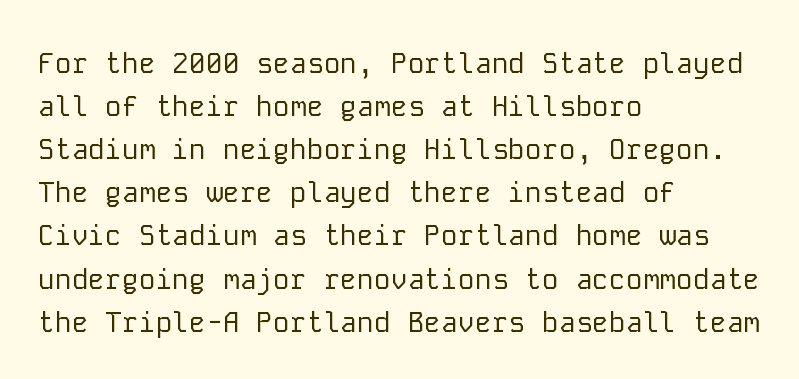
{"serif": "no", "italic": "no", "bold": "no", "weight": "regular", "width": "normal", "stroke_contrast": "low", "x_height": "medium", "monospaced": "yes", "underline": "no", "align": "left", "line_spacing": "normal", "line_spacing_ratio": 1.54, "letter_spacing": "normal", "letter_spacing_em": 0.0, "glyph_px": 28}
